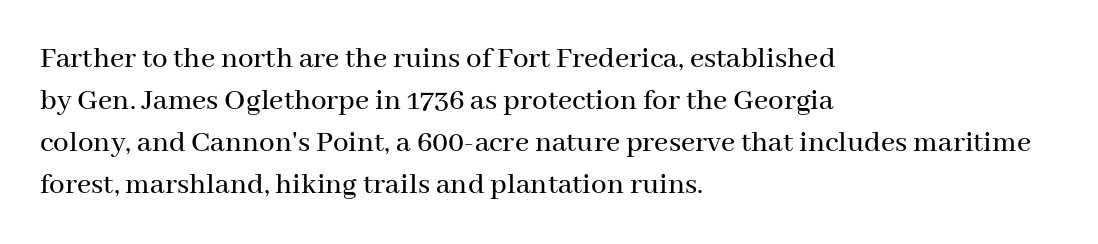
The image shows 31 px serif type, upright; set left-aligned, normal line spacing (1.35x), normal letter spacing, not underlined; medium stroke contrast and a medium x-height.
